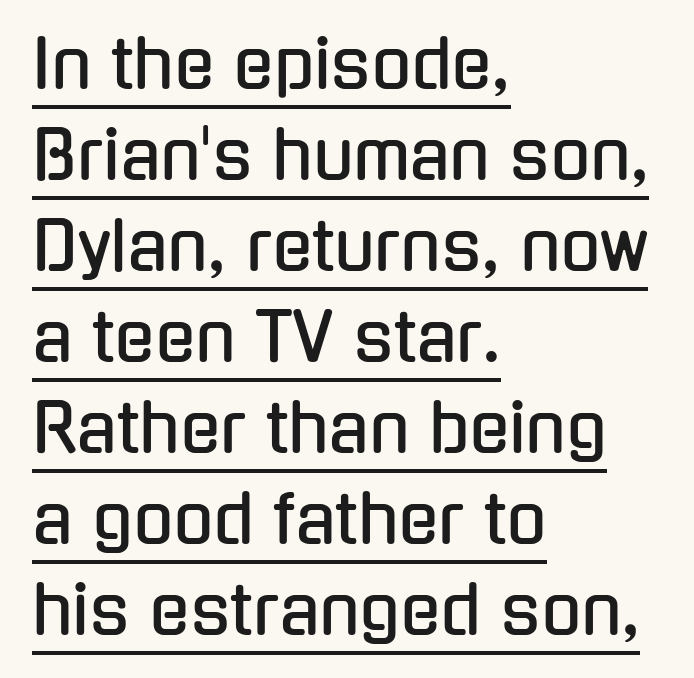
Q: Is the text italic (slanted)? A: No, it is upright.
Q: Is the typeface a serif or a sans-serif typeface? A: Sans-serif.
Q: Is the text underlined? A: Yes.
Q: How is the paragraph aligned? A: Left-aligned.
Q: Is the spacing between letters normal or unusually wide? A: Normal.
Q: Is the spacing between lines tight, normal or loose? A: Normal.
Q: Width (condensed, normal, or wide)? A: Condensed.
Q: Stroke contrast? A: Low.
Q: x-height? A: Medium.
Q: Monospaced? A: No.
